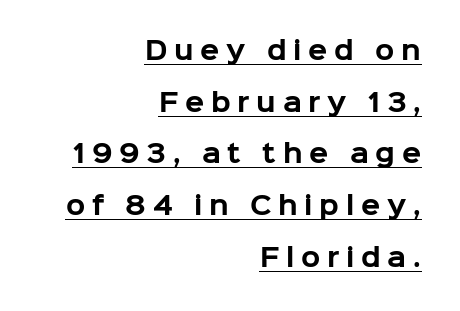
Posture: upright roman. Look at the tracking — it's clearly loosened, letters drifting apart. The rendering anchors every line to the right-hand side. The vertical gap from one line to the next is large. Is the type bold? Yes — the strokes are clearly thick and heavy. Looks like someone drew a line under every word here.
